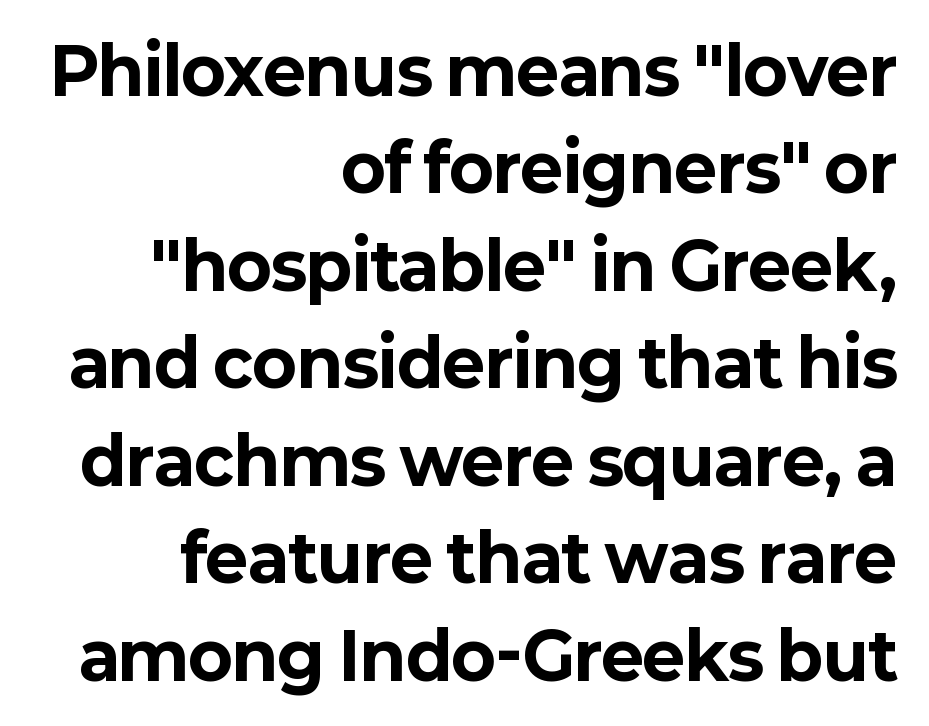
Spacing verdict: proportional, widths tailored to each character. Just letters on the line, the space beneath them empty. These lines are composed in type without serifs. Chunky letters — that's bold for sure.
